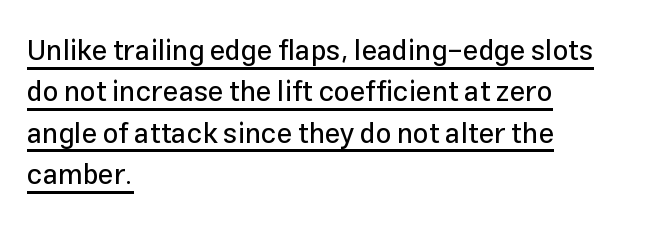
{"serif": "no", "italic": "no", "width": "normal", "stroke_contrast": "low", "x_height": "medium", "monospaced": "no", "underline": "yes", "align": "left", "line_spacing": "normal", "line_spacing_ratio": 1.48, "letter_spacing": "normal", "letter_spacing_em": 0.0, "glyph_px": 28}
